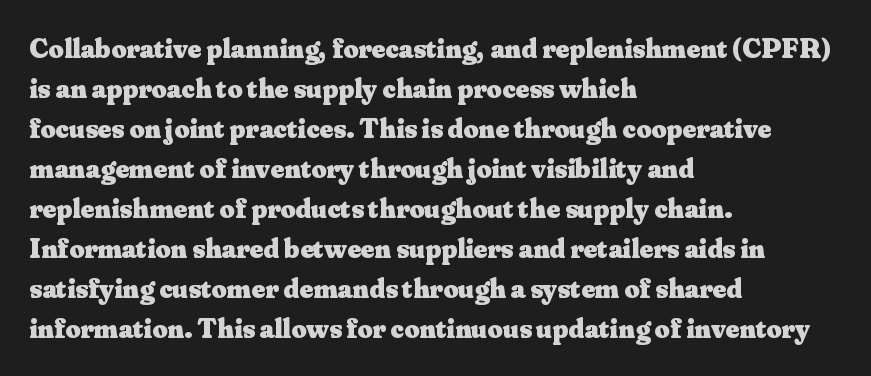
{"serif": "yes", "italic": "no", "bold": "yes", "weight": "heavy", "width": "normal", "stroke_contrast": "medium", "x_height": "small", "monospaced": "no", "underline": "no", "align": "left", "line_spacing": "normal", "line_spacing_ratio": 1.38, "letter_spacing": "normal", "letter_spacing_em": 0.0, "glyph_px": 29}
